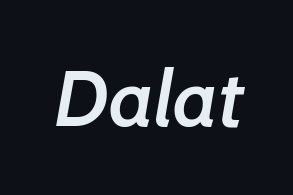
The passage shown is not underscored anywhere. Heft: intermediate — a semibold. A typesetter would call this proportional, since set widths differ per character. Words appear dense and cohesive because spacing is normal. I'd call this a sans setting — the letters go barefoot.
